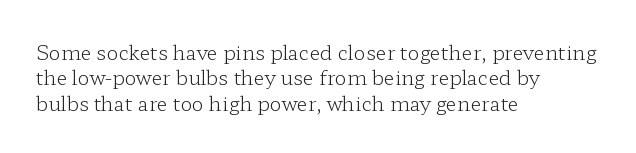
The rows are spaced the way most documents space them. Weight: in the light-to-regular range. Each word holds together tightly as a unit, with standard inter-letter gaps. Nobody drew a line under any word here.
